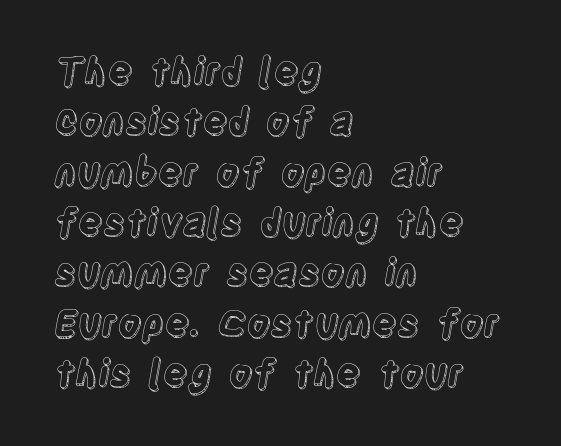
The image shows 37 px condensed type; set left-aligned, normal line spacing (1.36x), normal letter spacing, not underlined; a large x-height.
